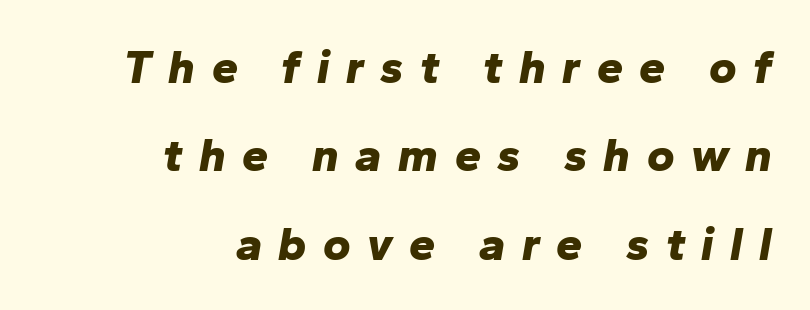
The image shows 47 px bold type, italic (leaning right); set right-aligned, line spacing 1.88x, unusually wide letter spacing (+0.35 em), not underlined; low stroke contrast and a medium x-height.
